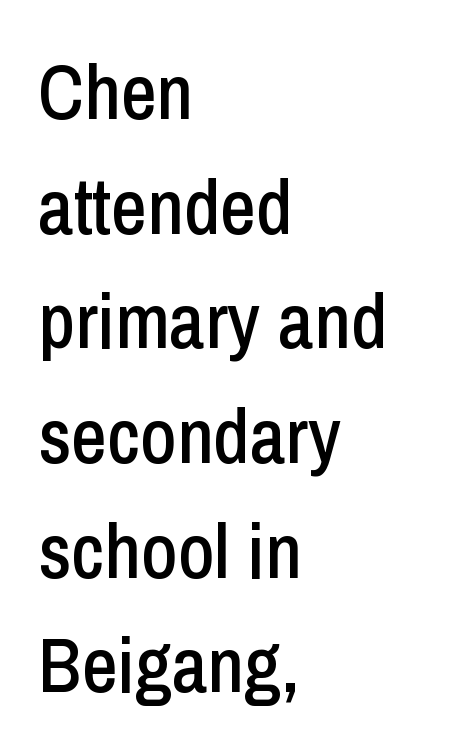
{"serif": "no", "italic": "no", "width": "condensed", "stroke_contrast": "low", "x_height": "medium", "monospaced": "no", "underline": "no", "align": "left", "line_spacing": "normal", "line_spacing_ratio": 1.47, "letter_spacing": "normal", "letter_spacing_em": 0.0, "glyph_px": 78}
